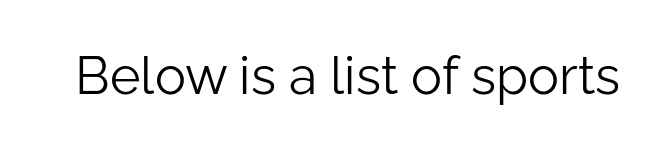
Q: Is the text bold? A: No.
Q: Is the text italic (slanted)? A: No, it is upright.
Q: Is the typeface a serif or a sans-serif typeface? A: Sans-serif.
Q: Is the text underlined? A: No.
Q: Is the spacing between letters normal or unusually wide? A: Normal.
Q: Width (condensed, normal, or wide)? A: Normal.
Q: Stroke contrast? A: Low.
Q: x-height? A: Medium.
Q: Monospaced? A: No.
